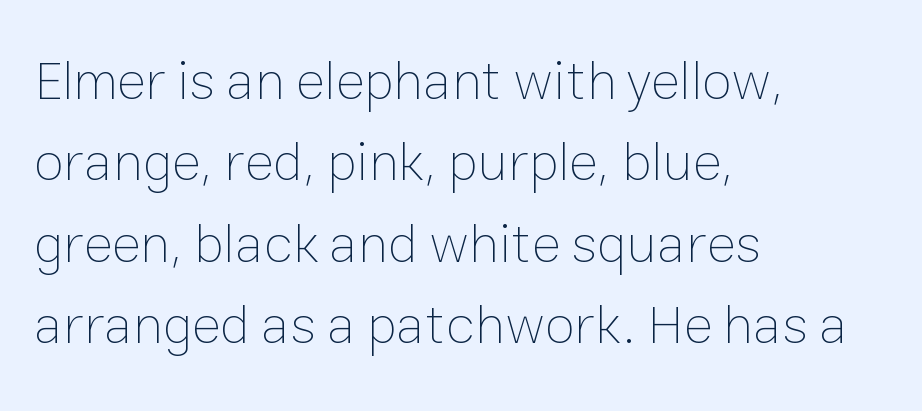
Students, observe: this is what conventionally led text looks like. Is this a fixed-width face? No — the glyphs have proportional, varying widths. This reads as an unemphasized weight, regular at the heaviest. Tracking value appears to be zero — textbook default spacing. The space directly below the letters is spotless. Quick note: not italic, upright.
